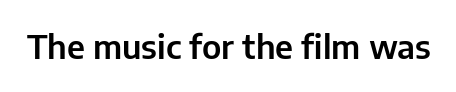
Is the letter spacing exaggerated? No — it looks like the ordinary default. A clean baseline with only descenders dipping below it. Is this a sans? Yes — the strokes have no serifs. Character widths vary here, with narrow letters taking less room than wide ones. Unlike italic type, these characters show no tilt at all.
